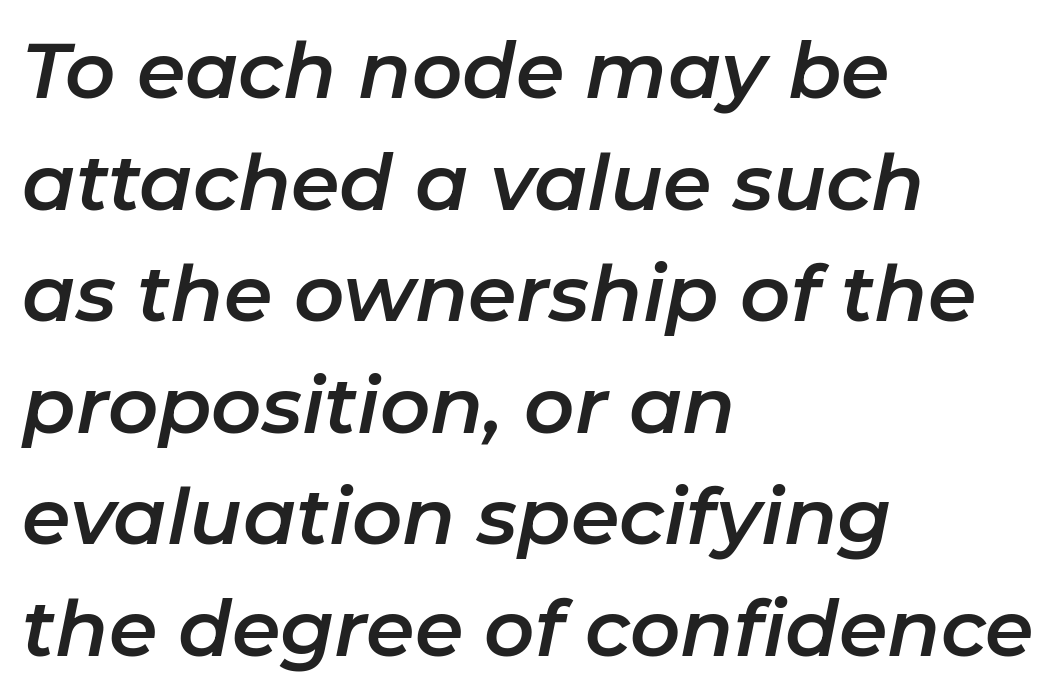
{"italic": "yes", "lean": "right", "slant_degrees": 11, "width": "normal", "stroke_contrast": "low", "x_height": "medium", "monospaced": "no", "underline": "no", "align": "left", "line_spacing": "normal", "line_spacing_ratio": 1.43, "letter_spacing": "normal", "letter_spacing_em": 0.0, "glyph_px": 78}
